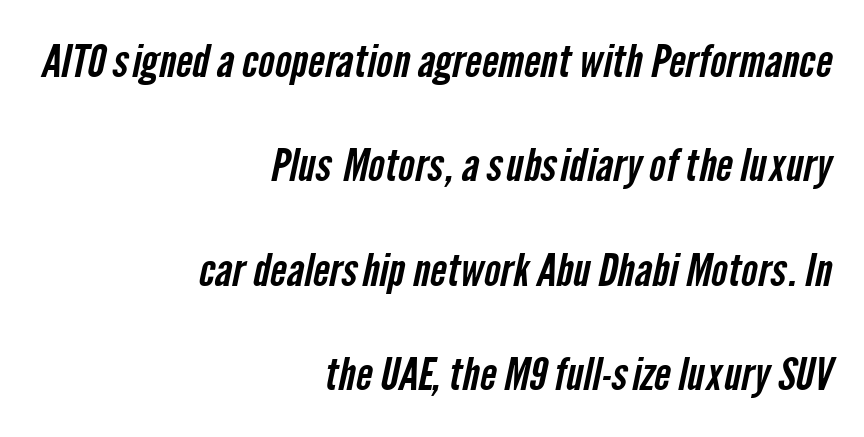
The lines are quadded right. The words here are not underlined. Note the varied advance widths — an 'i' is clearly narrower than an 'm'. Letterform terminals end flat and unadorned throughout the passage. Is the letter spacing exaggerated? No — it looks like the ordinary default.
